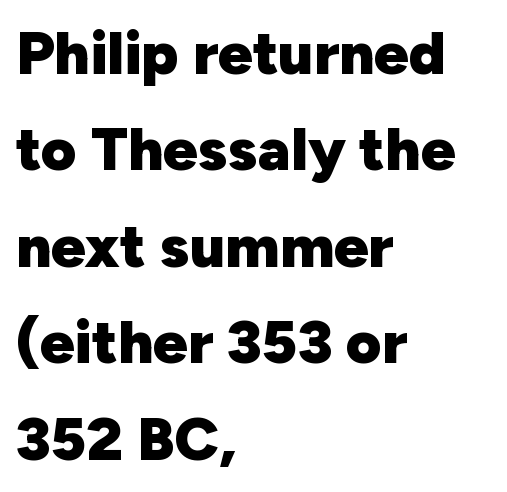
{"serif": "no", "italic": "no", "bold": "yes", "weight": "heavy", "width": "normal", "stroke_contrast": "low", "x_height": "medium", "monospaced": "no", "underline": "no", "align": "left", "line_spacing": "normal", "line_spacing_ratio": 1.58, "letter_spacing": "normal", "letter_spacing_em": 0.0, "glyph_px": 61}
